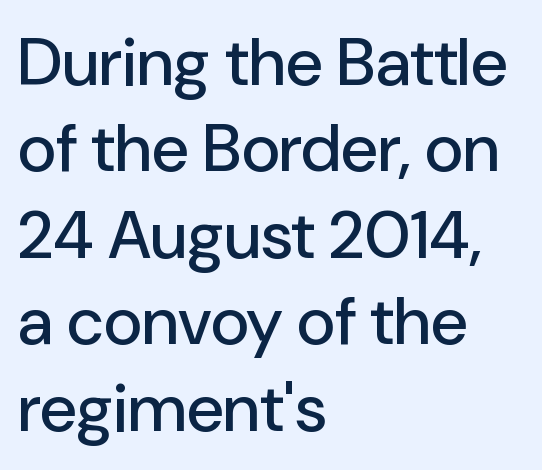
Q: Is the text italic (slanted)? A: No, it is upright.
Q: Is the typeface a serif or a sans-serif typeface? A: Sans-serif.
Q: Is the text underlined? A: No.
Q: How is the paragraph aligned? A: Left-aligned.
Q: Is the spacing between letters normal or unusually wide? A: Normal.
Q: Is the spacing between lines tight, normal or loose? A: Normal.
Q: Width (condensed, normal, or wide)? A: Normal.
Q: Stroke contrast? A: Low.
Q: x-height? A: Medium.
Q: Monospaced? A: No.
